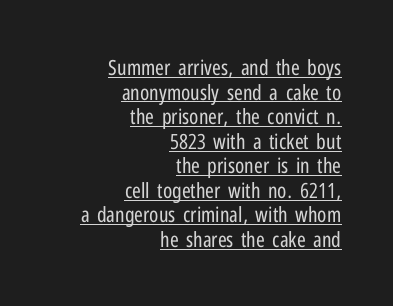
The image shows 21 px text type, upright; set right-aligned, line spacing 1.17x, normal letter spacing, underlined.
